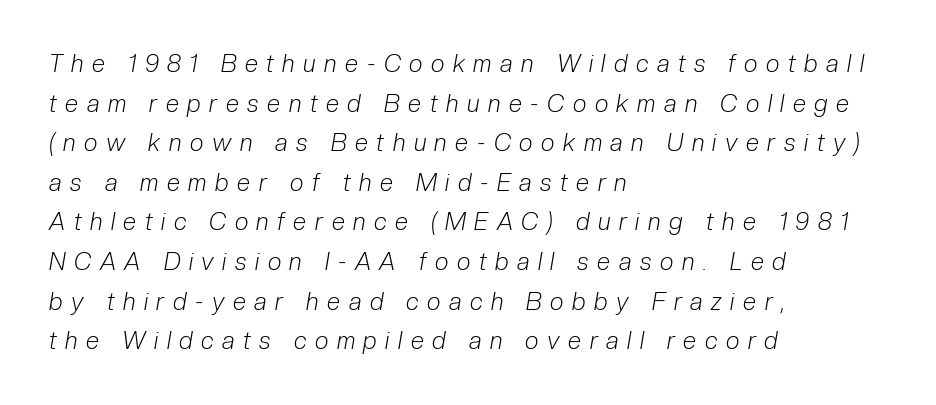
The image shows 24 px text type, italic (leaning right); set left-aligned, normal line spacing (1.65x), unusually wide letter spacing (+0.36 em), not underlined.
